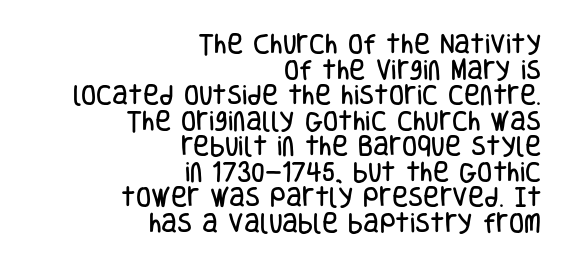
{"italic": "no", "underline": "no", "align": "right", "line_spacing_ratio": 1.16, "letter_spacing": "normal", "letter_spacing_em": 0.0, "glyph_px": 22}
